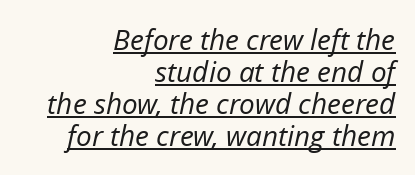
{"italic": "yes", "lean": "right", "slant_degrees": 12, "bold": "no", "weight": "regular", "width": "normal", "stroke_contrast": "low", "x_height": "medium", "monospaced": "no", "underline": "yes", "align": "right", "line_spacing": "tight", "line_spacing_ratio": 1.14, "letter_spacing": "normal", "letter_spacing_em": 0.0, "glyph_px": 28}
